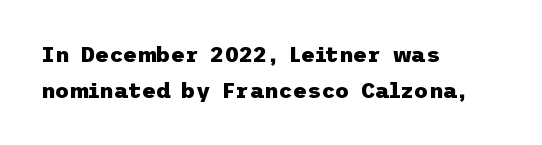
The image shows 22 px bold type, upright; set left-aligned, normal line spacing (1.64x), normal letter spacing, not underlined.
